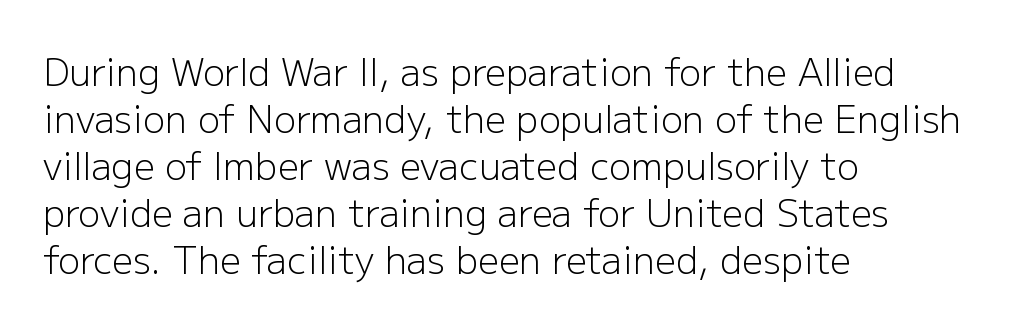
Q: Is the text bold? A: No.
Q: Is the text italic (slanted)? A: No, it is upright.
Q: Is the typeface a serif or a sans-serif typeface? A: Sans-serif.
Q: Is the text underlined? A: No.
Q: How is the paragraph aligned? A: Left-aligned.
Q: Is the spacing between letters normal or unusually wide? A: Normal.
Q: Is the spacing between lines tight, normal or loose? A: Normal.
Q: Width (condensed, normal, or wide)? A: Normal.
Q: Stroke contrast? A: Low.
Q: x-height? A: Medium.
Q: Monospaced? A: No.
